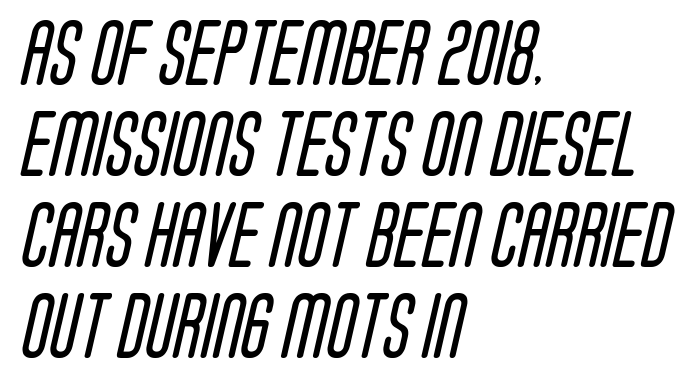
The image shows 65 px regular-weight, condensed sans-serif type; set left-aligned, normal line spacing (1.4x), normal letter spacing, not underlined; low stroke contrast and a large x-height.
